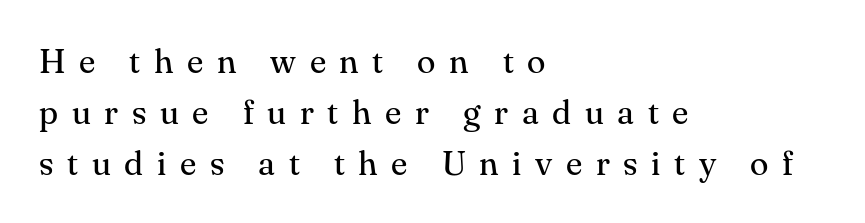
The image shows 34 px regular-weight serif type, upright; set left-aligned, normal line spacing (1.5x), unusually wide letter spacing (+0.4 em), not underlined; medium stroke contrast and a small x-height.
